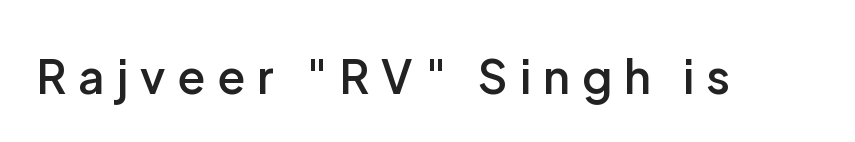
Q: Is the text bold? A: Semi-bold.
Q: Is the text italic (slanted)? A: No, it is upright.
Q: Is the typeface a serif or a sans-serif typeface? A: Sans-serif.
Q: Is the text underlined? A: No.
Q: Is the spacing between letters normal or unusually wide? A: Unusually wide.
Q: Width (condensed, normal, or wide)? A: Normal.
Q: Stroke contrast? A: Low.
Q: x-height? A: Medium.
Q: Monospaced? A: No.
